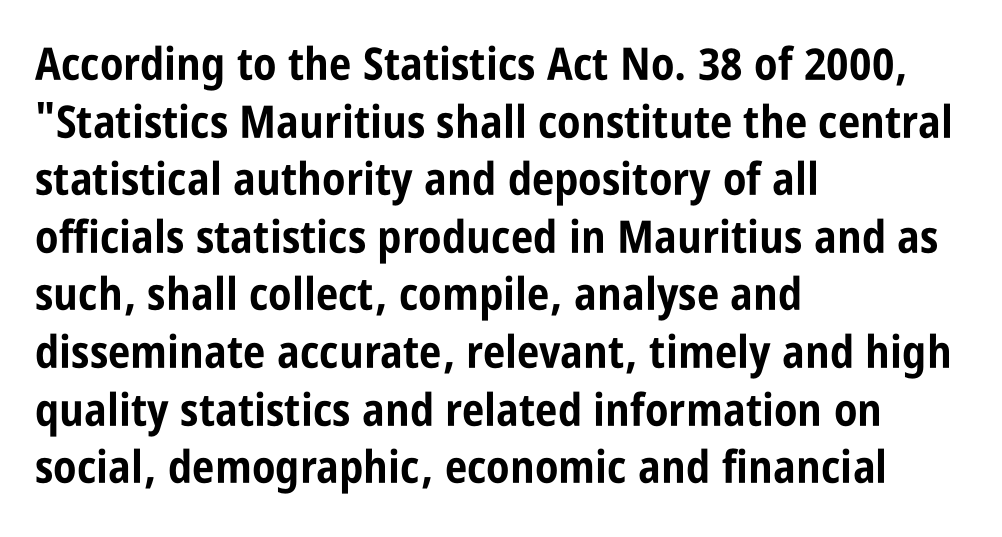
Q: Is the text bold? A: Yes.
Q: Is the text italic (slanted)? A: No, it is upright.
Q: Is the typeface a serif or a sans-serif typeface? A: Sans-serif.
Q: Is the text underlined? A: No.
Q: How is the paragraph aligned? A: Left-aligned.
Q: Is the spacing between letters normal or unusually wide? A: Normal.
Q: Is the spacing between lines tight, normal or loose? A: Normal.
Q: Width (condensed, normal, or wide)? A: Condensed.
Q: Stroke contrast? A: Low.
Q: x-height? A: Large.
Q: Monospaced? A: No.
